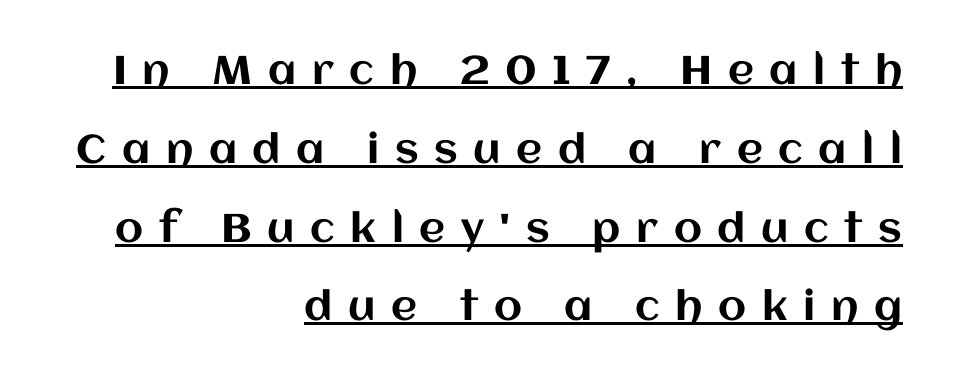
The image shows 40 px text type, upright; set right-aligned, loose line spacing (1.97x), unusually wide letter spacing (+0.39 em), underlined; medium stroke contrast and a large x-height.
